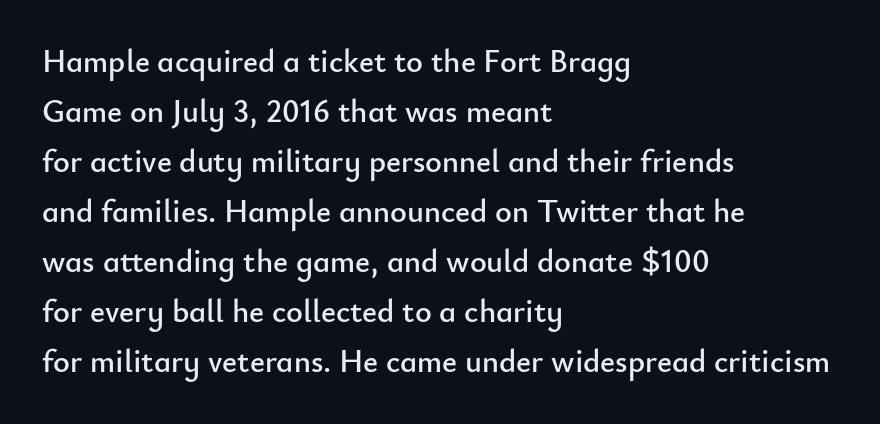
{"serif": "no", "italic": "no", "width": "normal", "stroke_contrast": "low", "x_height": "small", "monospaced": "no", "underline": "no", "align": "left", "line_spacing": "normal", "line_spacing_ratio": 1.56, "letter_spacing": "normal", "letter_spacing_em": 0.0, "glyph_px": 32}
